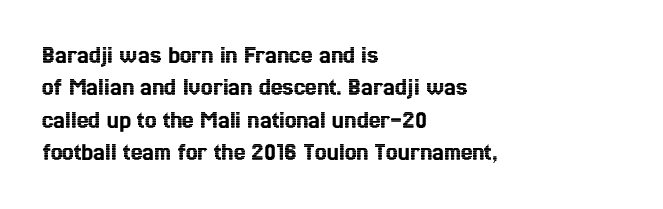
The image shows 26 px text type, upright; set left-aligned, normal line spacing (1.25x), normal letter spacing, not underlined.
